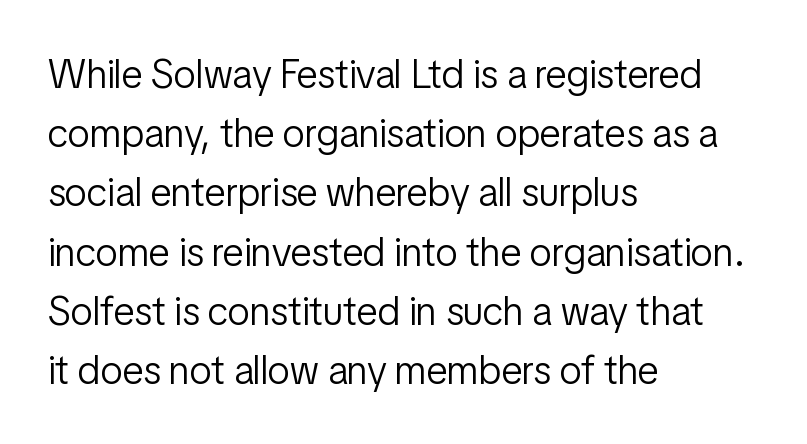
{"serif": "no", "italic": "no", "bold": "no", "weight": "light", "width": "condensed", "stroke_contrast": "low", "x_height": "medium", "monospaced": "no", "underline": "no", "align": "left", "line_spacing": "normal", "line_spacing_ratio": 1.48, "letter_spacing": "normal", "letter_spacing_em": 0.0, "glyph_px": 40}
